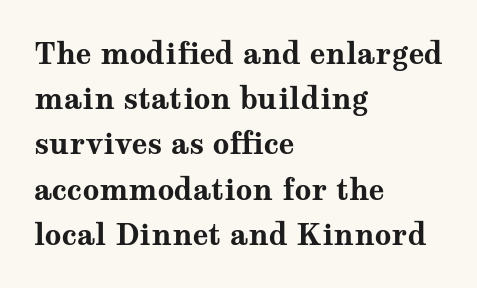
Q: Is the text bold? A: Yes.
Q: Is the text italic (slanted)? A: No, it is upright.
Q: Is the typeface a serif or a sans-serif typeface? A: Serif.
Q: Is the text underlined? A: No.
Q: How is the paragraph aligned? A: Left-aligned.
Q: Is the spacing between letters normal or unusually wide? A: Normal.
Q: Is the spacing between lines tight, normal or loose? A: Normal.
Q: Width (condensed, normal, or wide)? A: Wide.
Q: Stroke contrast? A: Medium.
Q: x-height? A: Medium.
Q: Monospaced? A: No.
